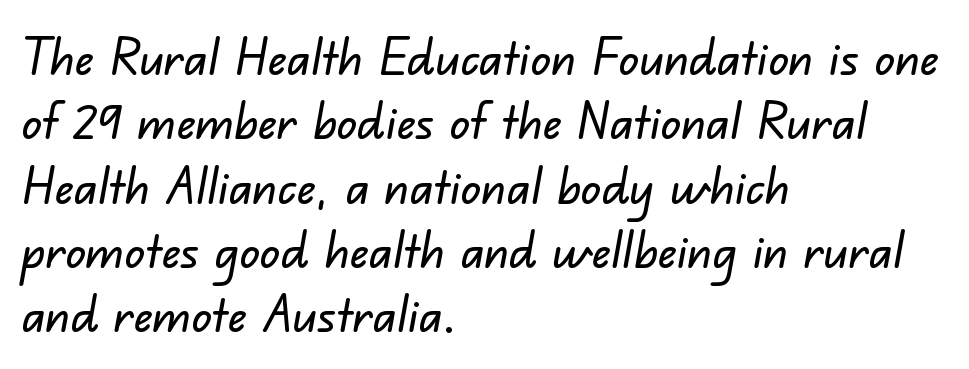
Typeset ragged right — the left edge is the straight one. Regarding serifs, this sample does without them. Check under the words: just untouched page. Glyph-to-glyph distance matches everyday printed text. Interline gaps are of average width in this sample. The rendering uses natural spacing where letterforms have individual widths.
